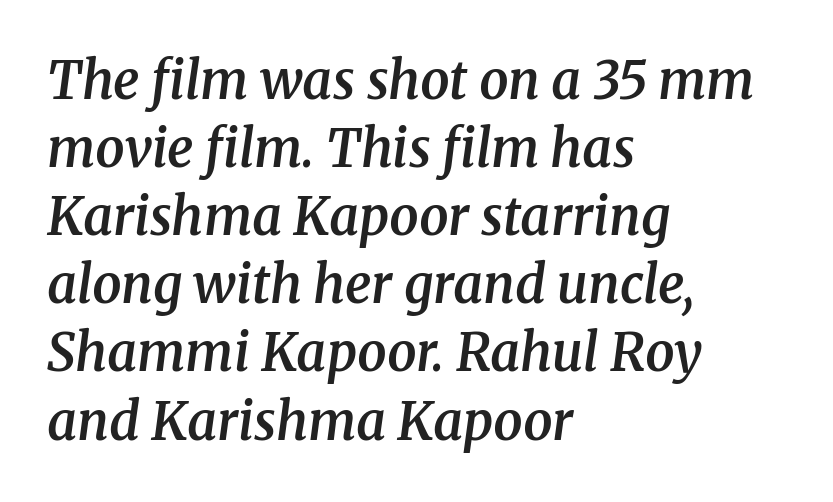
The image shows 52 px semibold serif type, italic (leaning right); set left-aligned, normal line spacing (1.31x), normal letter spacing, not underlined; medium stroke contrast and a medium x-height.
